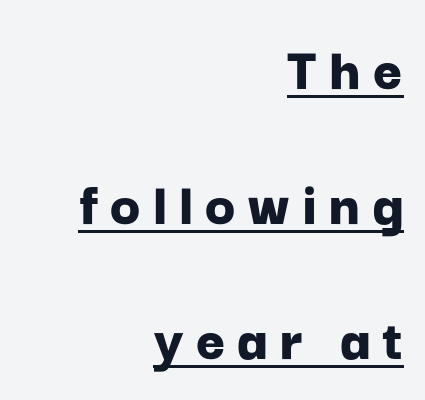
Typographically, this falls in the sans-serif category. The characters look thick and weighty, a clear bold. Looks like someone drew a line under every word here. The axis of the letterforms is exactly vertical.
